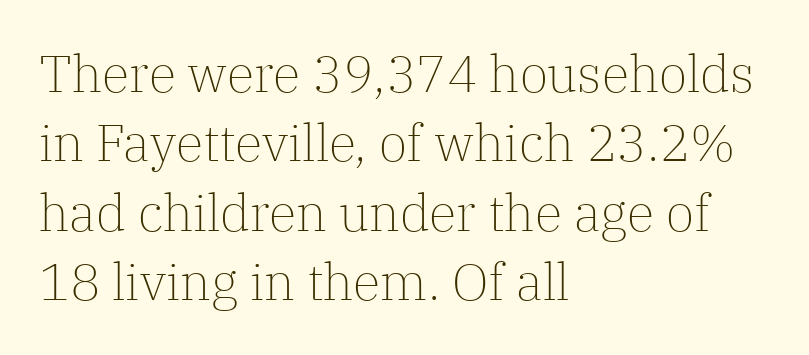
Q: Is the text bold? A: No.
Q: Is the text italic (slanted)? A: No, it is upright.
Q: Is the typeface a serif or a sans-serif typeface? A: Serif.
Q: Is the text underlined? A: No.
Q: How is the paragraph aligned? A: Left-aligned.
Q: Is the spacing between letters normal or unusually wide? A: Normal.
Q: Is the spacing between lines tight, normal or loose? A: Normal.
Q: Width (condensed, normal, or wide)? A: Normal.
Q: Stroke contrast? A: Low.
Q: x-height? A: Medium.
Q: Monospaced? A: No.
